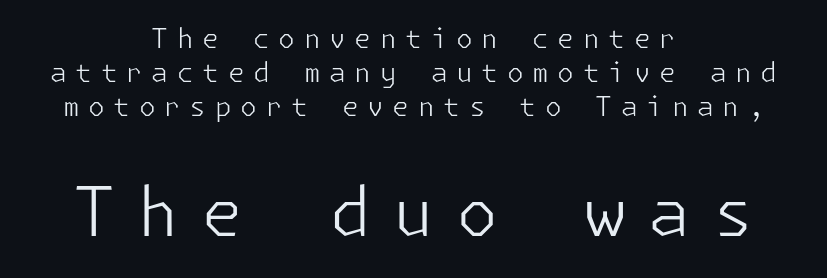
{"serif": "no", "italic": "no", "bold": "no", "weight": "light", "width": "normal", "stroke_contrast": "low", "x_height": "medium", "underline": "no", "align": "center", "line_spacing": "normal", "line_spacing_ratio": 1.26, "letter_spacing": "wide", "letter_spacing_em": 0.32, "larger_block": "second", "size_ratio": 2.52, "glyph_px": 68}
